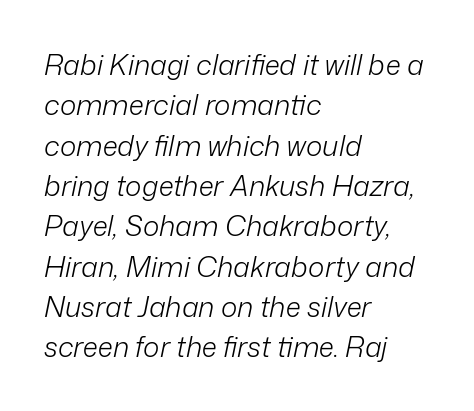
{"italic": "yes", "lean": "right", "slant_degrees": 12, "bold": "no", "weight": "light", "width": "normal", "stroke_contrast": "low", "x_height": "medium", "monospaced": "no", "underline": "no", "align": "left", "line_spacing": "normal", "line_spacing_ratio": 1.44, "letter_spacing": "normal", "letter_spacing_em": 0.0, "glyph_px": 28}
